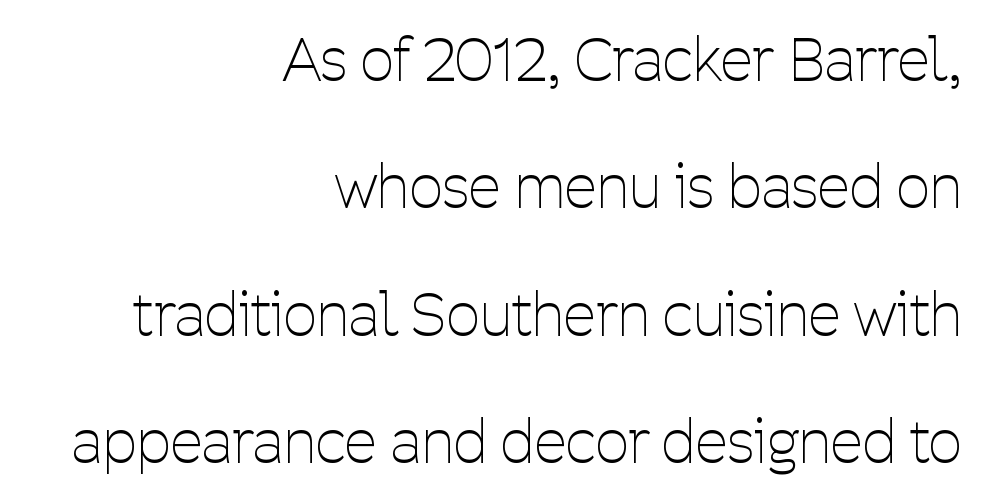
{"serif": "no", "italic": "no", "bold": "no", "weight": "thin", "width": "condensed", "stroke_contrast": "low", "x_height": "medium", "monospaced": "no", "underline": "no", "align": "right", "line_spacing": "loose", "line_spacing_ratio": 2.16, "letter_spacing": "normal", "letter_spacing_em": 0.0, "glyph_px": 59}
